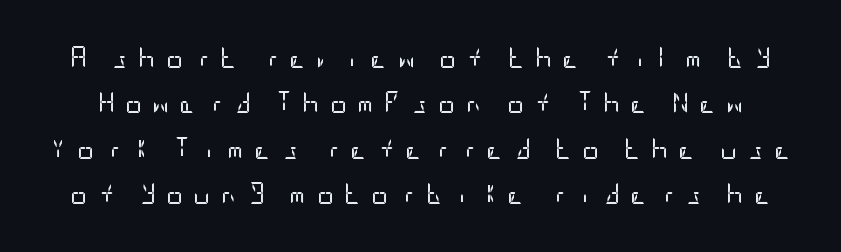
The image shows 21 px text type, upright; set loose line spacing (2.16x), unusually wide letter spacing (+0.48 em), not underlined.
